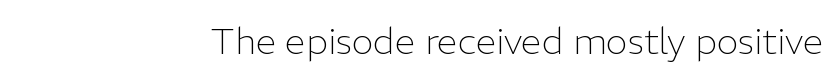
Unmarked baselines from the first word to the last. This is not heavy type; no bold has been used. The font's upright variant was chosen for this text. There is no visible air inserted between adjacent glyphs. These lines are rendered in a variable-pitch font. The characters display no serif detailing; their extremities are plain.
